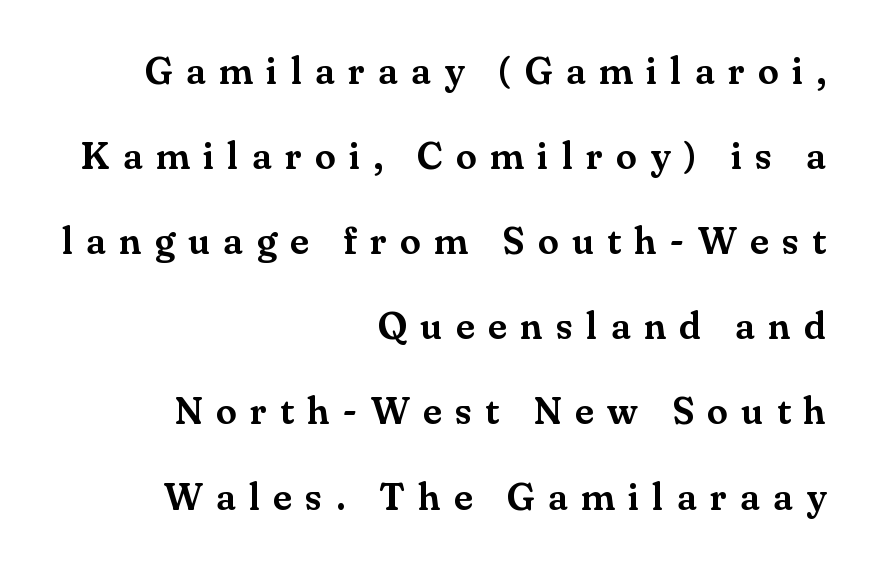
The image shows 38 px serif type, upright; set right-aligned, loose line spacing (2.24x), unusually wide letter spacing (+0.35 em), not underlined; medium stroke contrast and a small x-height.
